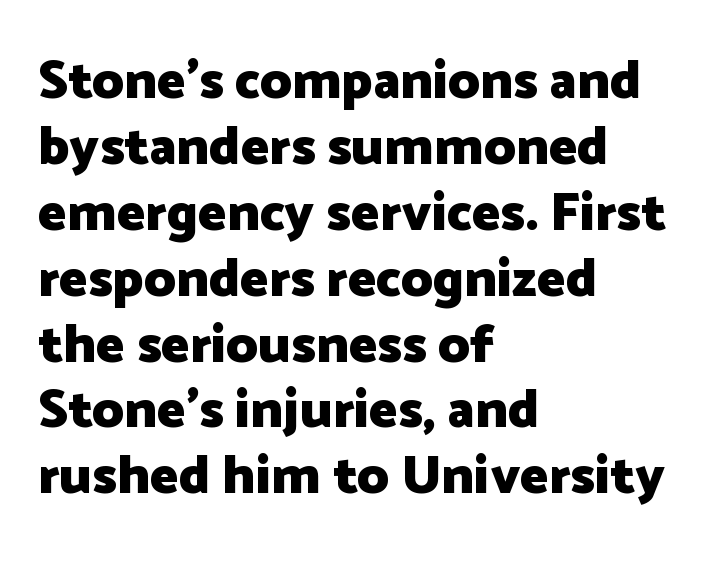
The image shows 54 px heavy sans-serif type, upright; set left-aligned, line spacing 1.22x, normal letter spacing, not underlined; low stroke contrast and a medium x-height.
